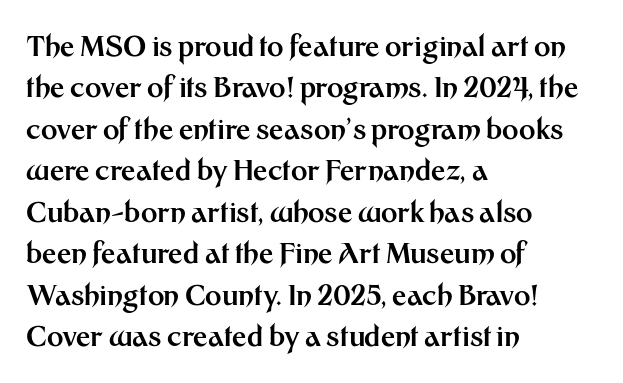
{"serif": "no", "italic": "no", "bold": "yes", "weight": "bold", "width": "normal", "stroke_contrast": "medium", "x_height": "medium", "monospaced": "no", "underline": "no", "align": "left", "line_spacing": "normal", "line_spacing_ratio": 1.48, "letter_spacing": "normal", "letter_spacing_em": 0.0, "glyph_px": 28}
